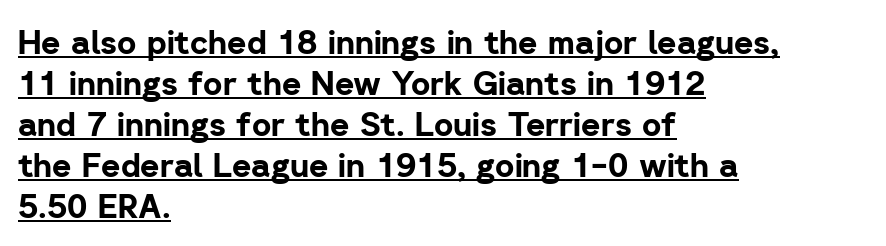
Underline: present. If you drew a ruler down the left edge, every line would touch it. Is there any slant? The stems are plumb. Spacing between characters is what you'd get straight out of the box. As a designer I'd log this as weight 700, bold.
